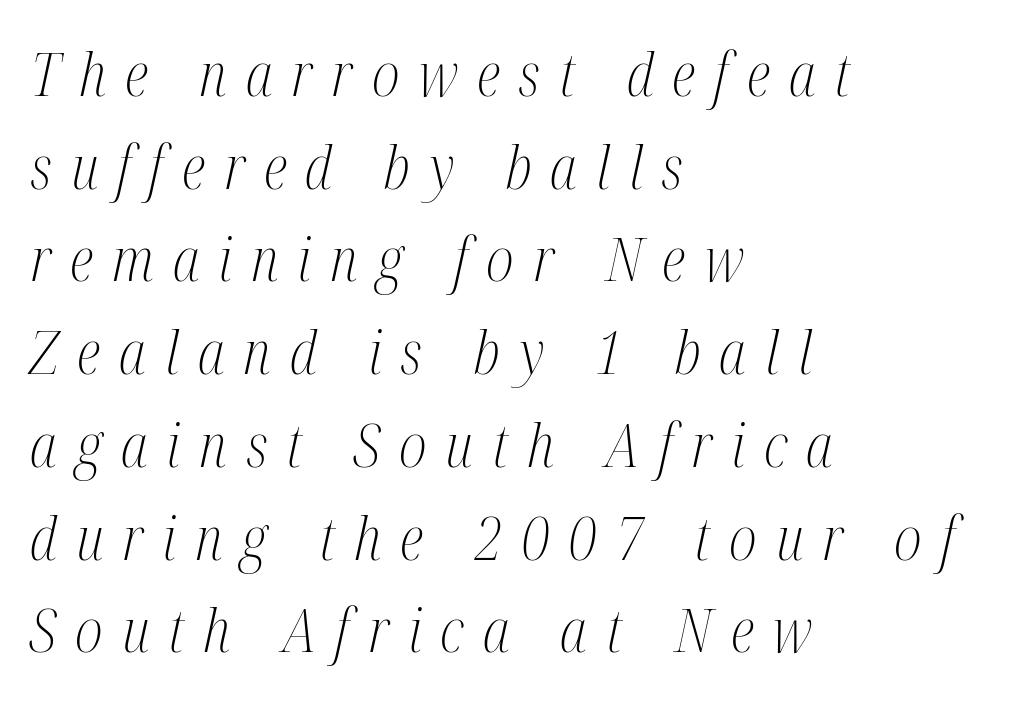
The leading is moderate, giving the passage an even texture. Unbolded letterforms with no extra heft. The type family on display is of the serif kind. Posture: slanted. Any mark beneath the type? The region is blank. This rendering widens character spacing well past its baseline value.
